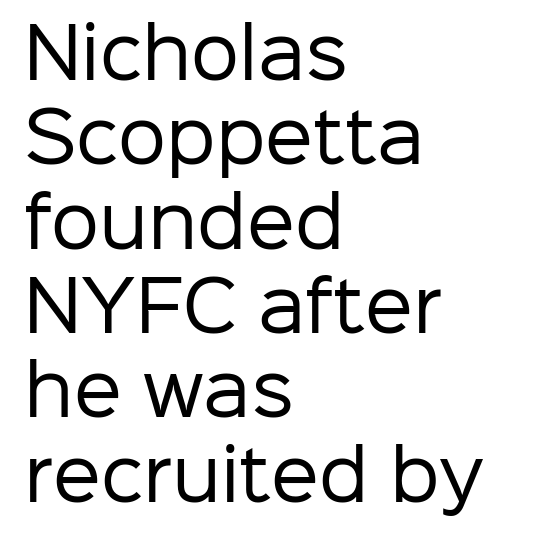
The image shows 68 px regular-weight sans-serif type, upright; set left-aligned, line spacing 1.24x, normal letter spacing, not underlined; low stroke contrast and a medium x-height.
